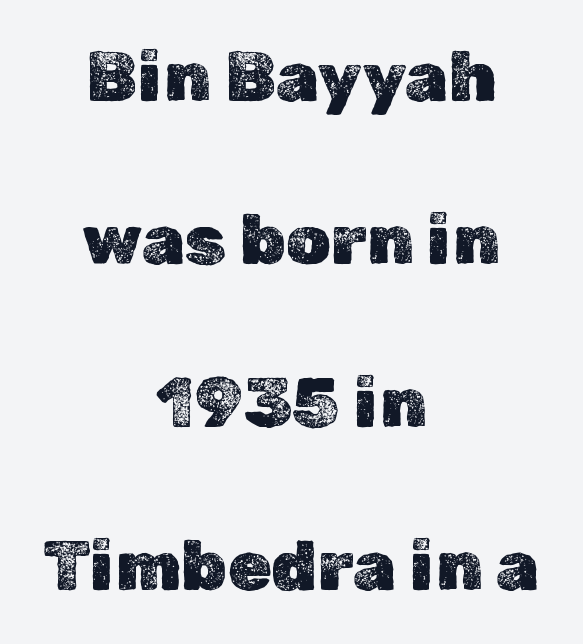
The image shows 70 px text type, upright; set centered, loose line spacing (2.33x), normal letter spacing, not underlined; a medium x-height.
